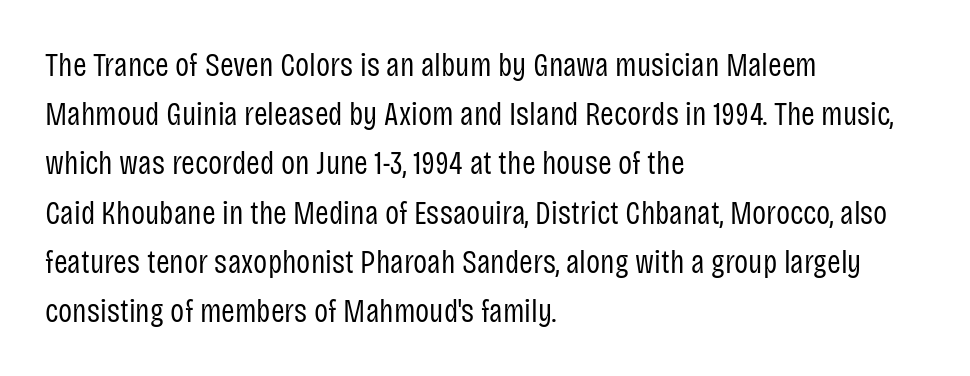
{"serif": "no", "italic": "no", "bold": "no", "weight": "regular", "width": "condensed", "stroke_contrast": "low", "x_height": "large", "monospaced": "no", "underline": "no", "align": "left", "line_spacing": "normal", "line_spacing_ratio": 1.49, "letter_spacing": "normal", "letter_spacing_em": 0.0, "glyph_px": 33}
